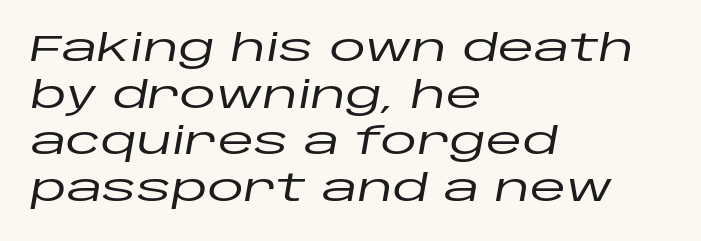
{"italic": "yes", "lean": "right", "slant_degrees": 10, "width": "wide", "stroke_contrast": "low", "x_height": "large", "monospaced": "no", "underline": "no", "align": "left", "line_spacing": "normal", "line_spacing_ratio": 1.26, "letter_spacing": "normal", "letter_spacing_em": 0.0, "glyph_px": 37}
